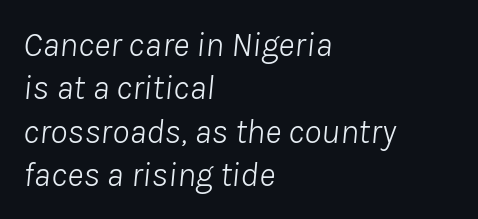
The image shows 35 px light type, italic (leaning right); set left-aligned, line spacing 1.24x, normal letter spacing, not underlined; low stroke contrast and a medium x-height.
